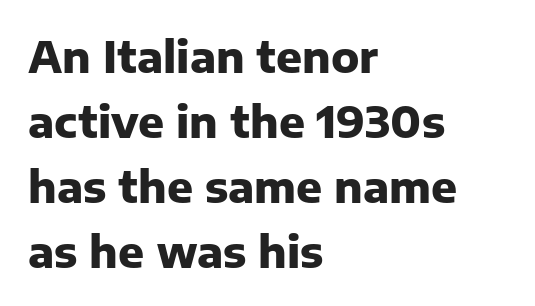
{"serif": "no", "italic": "no", "bold": "yes", "weight": "heavy", "width": "normal", "stroke_contrast": "low", "x_height": "medium", "monospaced": "no", "underline": "no", "align": "left", "line_spacing": "normal", "line_spacing_ratio": 1.51, "letter_spacing": "normal", "letter_spacing_em": 0.0, "glyph_px": 43}
